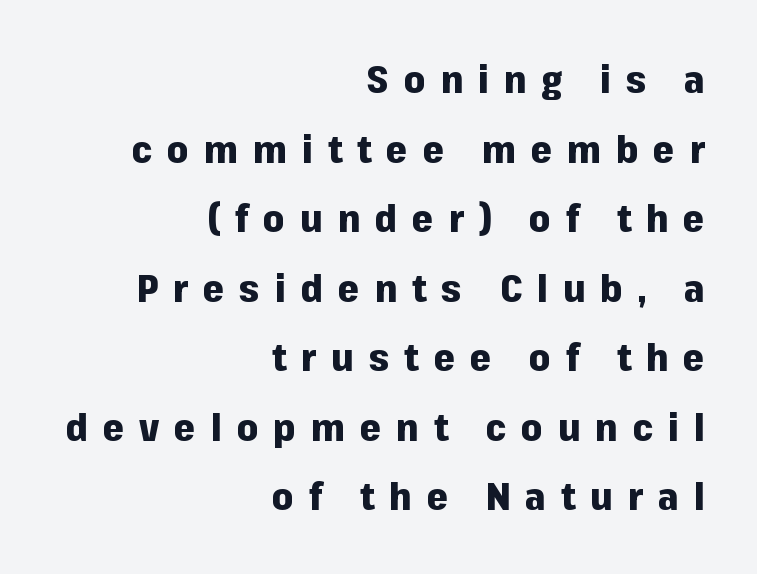
Examine the stroke ends and you'll find no serifs. The glyphs are unaccompanied by any horizontal stroke below them. Every character sits straight up, as roman type does. The face used here has the dense, thick strokes of a bold. The tracking reads as deliberately expanded to a designer's eye.
